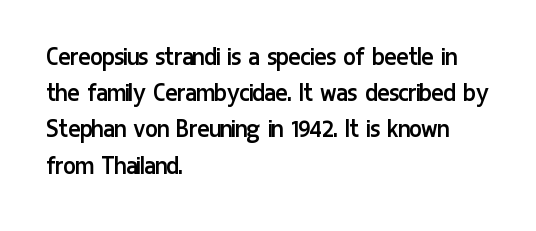
The image shows 29 px regular-weight, condensed sans-serif type, upright; set left-aligned, normal line spacing (1.25x), normal letter spacing, not underlined; low stroke contrast and a medium x-height.
